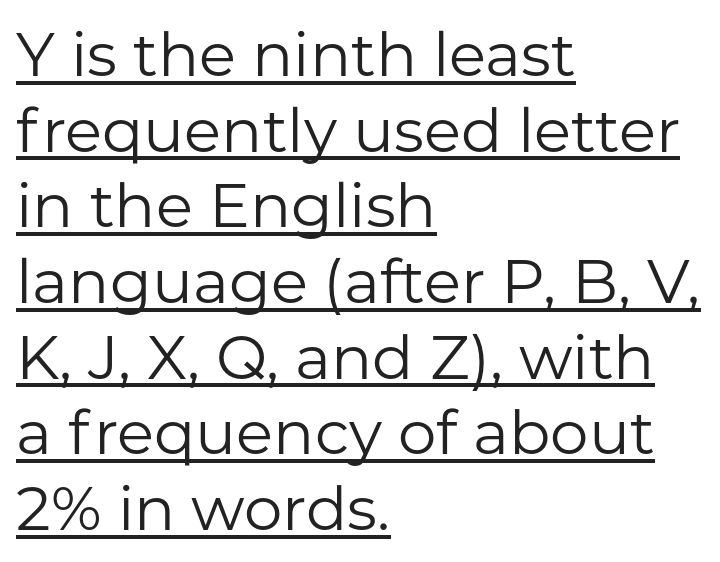
Examine the stroke ends and you'll find no serifs. The words here are underlined. Italic: no, the glyphs are upright roman. Is this a fixed-width face? No — the glyphs have proportional, varying widths. In CSS terms this would be text-align: left.
